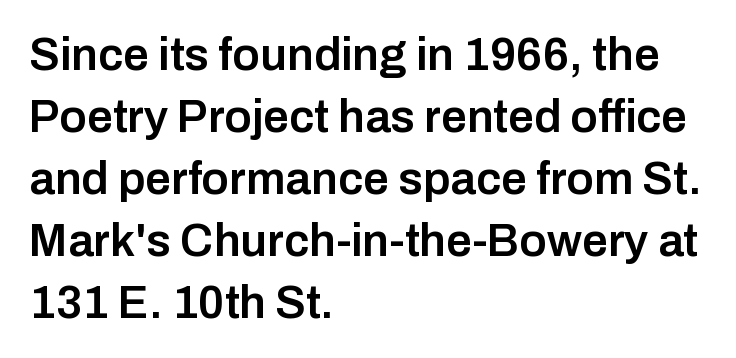
Q: Is the text bold? A: Semi-bold.
Q: Is the text italic (slanted)? A: No, it is upright.
Q: Is the typeface a serif or a sans-serif typeface? A: Sans-serif.
Q: Is the text underlined? A: No.
Q: How is the paragraph aligned? A: Left-aligned.
Q: Is the spacing between letters normal or unusually wide? A: Normal.
Q: Is the spacing between lines tight, normal or loose? A: Normal.
Q: Width (condensed, normal, or wide)? A: Normal.
Q: Stroke contrast? A: Low.
Q: x-height? A: Medium.
Q: Monospaced? A: No.
